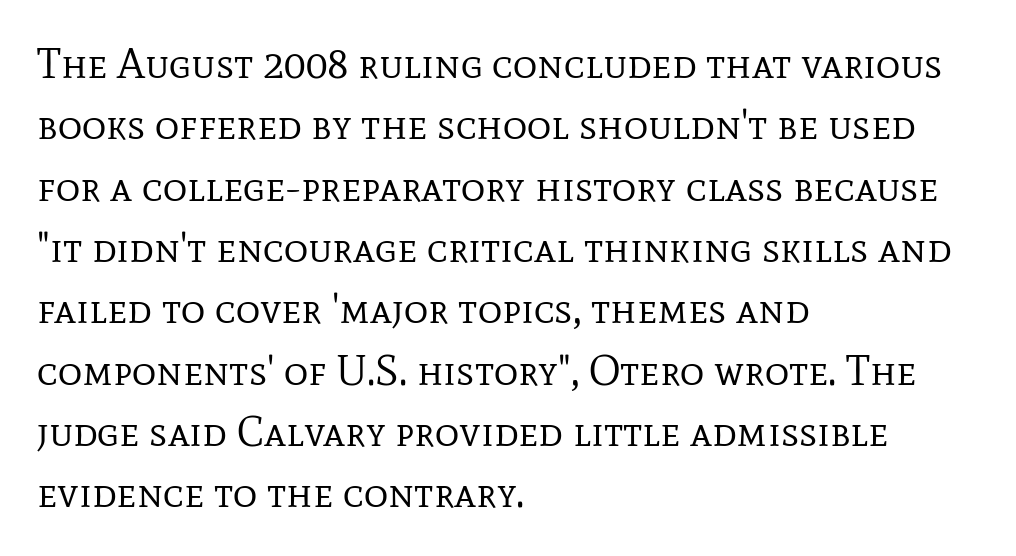
{"serif": "yes", "italic": "no", "bold": "no", "weight": "regular", "width": "normal", "stroke_contrast": "low", "x_height": "medium", "monospaced": "no", "underline": "no", "align": "left", "line_spacing": "normal", "line_spacing_ratio": 1.46, "letter_spacing": "normal", "letter_spacing_em": 0.0, "glyph_px": 42}
